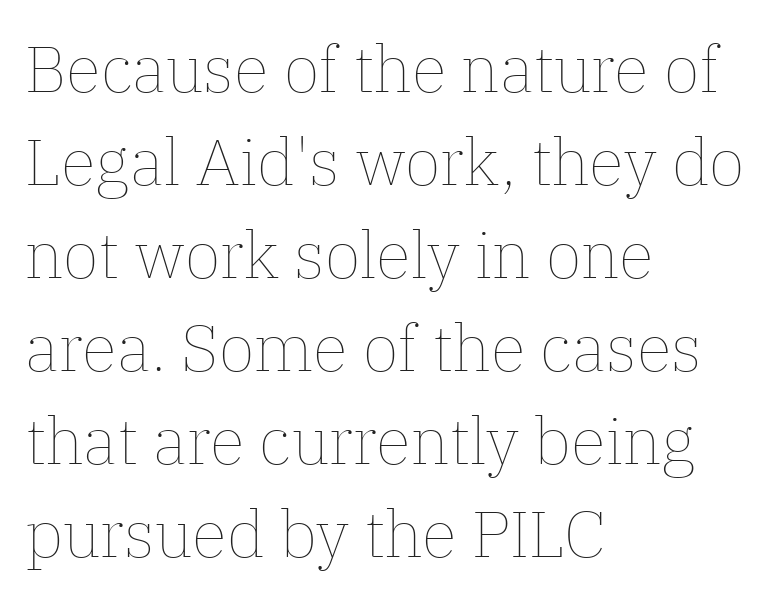
Q: Is the text bold? A: No.
Q: Is the text italic (slanted)? A: No, it is upright.
Q: Is the text underlined? A: No.
Q: How is the paragraph aligned? A: Left-aligned.
Q: Is the spacing between letters normal or unusually wide? A: Normal.
Q: Is the spacing between lines tight, normal or loose? A: Normal.
Q: Width (condensed, normal, or wide)? A: Normal.
Q: Stroke contrast? A: Low.
Q: x-height? A: Medium.
Q: Monospaced? A: No.
